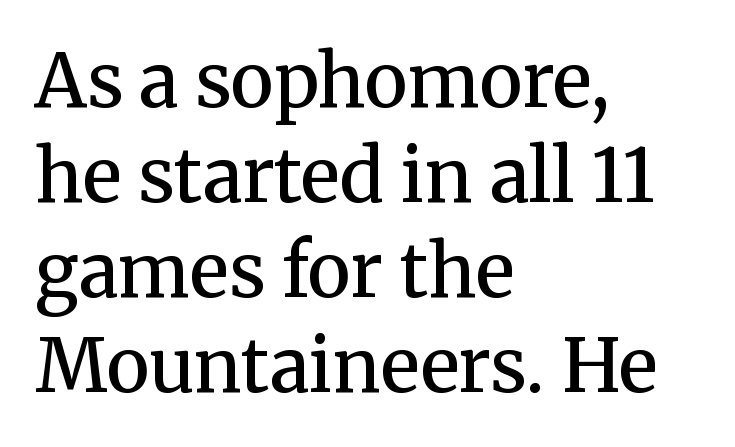
Q: Is the text bold? A: Semi-bold.
Q: Is the text italic (slanted)? A: No, it is upright.
Q: Is the typeface a serif or a sans-serif typeface? A: Serif.
Q: Is the text underlined? A: No.
Q: How is the paragraph aligned? A: Left-aligned.
Q: Is the spacing between letters normal or unusually wide? A: Normal.
Q: Is the spacing between lines tight, normal or loose? A: Normal.
Q: Width (condensed, normal, or wide)? A: Normal.
Q: Stroke contrast? A: Medium.
Q: x-height? A: Medium.
Q: Monospaced? A: No.
